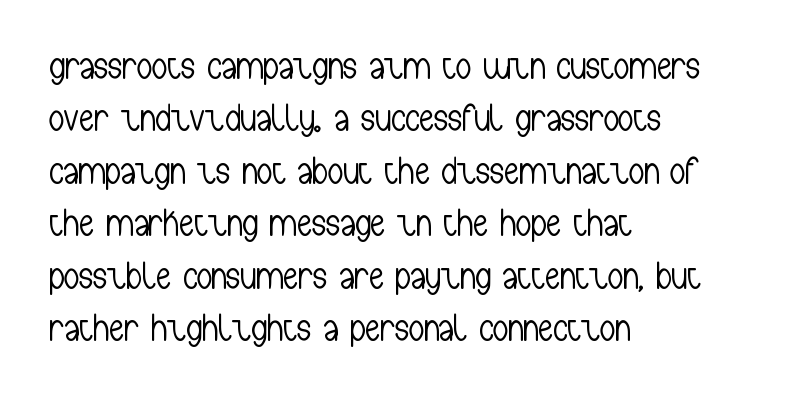
Q: Is the text bold? A: No.
Q: Is the text italic (slanted)? A: No, it is upright.
Q: Is the typeface a serif or a sans-serif typeface? A: Sans-serif.
Q: Is the text underlined? A: No.
Q: How is the paragraph aligned? A: Left-aligned.
Q: Is the spacing between letters normal or unusually wide? A: Normal.
Q: Is the spacing between lines tight, normal or loose? A: Normal.
Q: Width (condensed, normal, or wide)? A: Condensed.
Q: Stroke contrast? A: Low.
Q: x-height? A: Medium.
Q: Monospaced? A: No.
